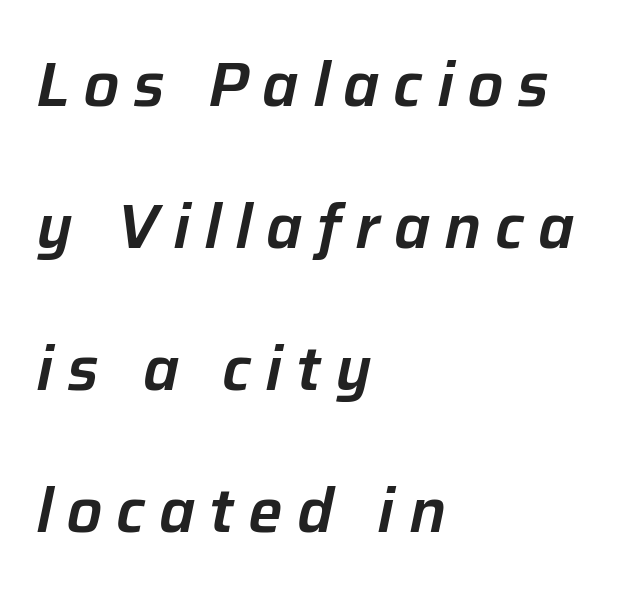
{"italic": "yes", "lean": "right", "slant_degrees": 12, "width": "normal", "stroke_contrast": "low", "x_height": "medium", "monospaced": "no", "underline": "no", "align": "left", "line_spacing": "loose", "line_spacing_ratio": 2.33, "letter_spacing": "wide", "letter_spacing_em": 0.23, "glyph_px": 61}
